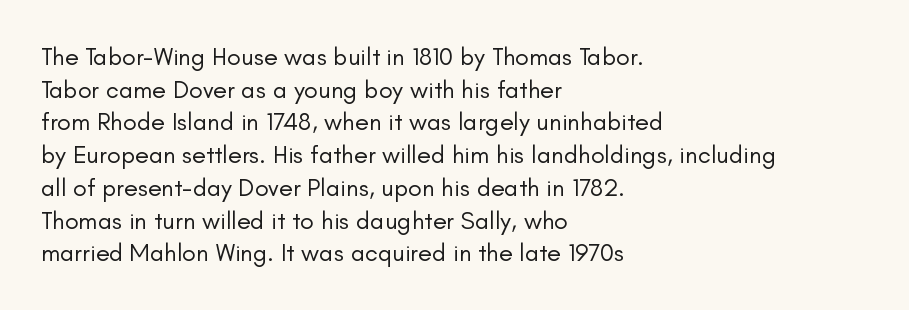
{"italic": "no", "bold": "no", "underline": "no", "align": "left", "line_spacing": "normal", "line_spacing_ratio": 1.31, "letter_spacing": "normal", "letter_spacing_em": 0.0, "glyph_px": 25}
